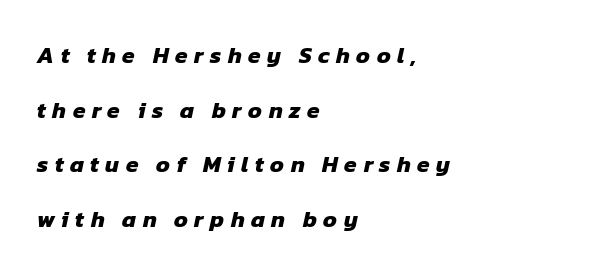
A typesetter would call this leading open, well beyond the default. Visually the block forms a straight wall on the left and a jagged coastline on the right. Loose tracking; the words dissolve into strings of separated letters. Only glyphs here, with clear space below each row. Pretty heavy lettering here — definitely bold.
